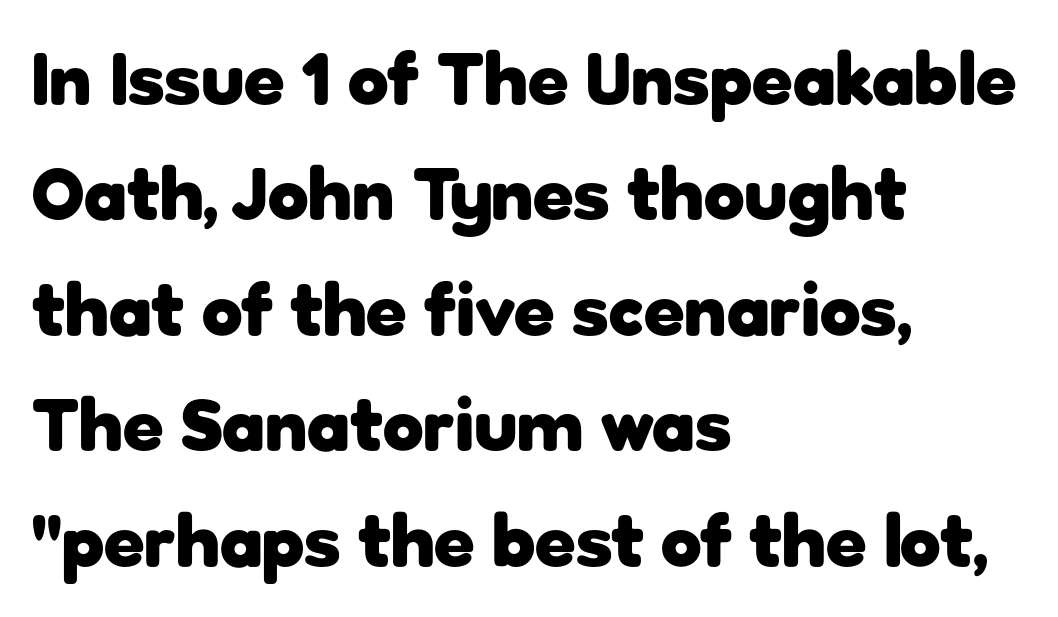
The image shows 74 px heavy sans-serif type, upright; set left-aligned, normal line spacing (1.56x), normal letter spacing, not underlined; low stroke contrast and a medium x-height.
